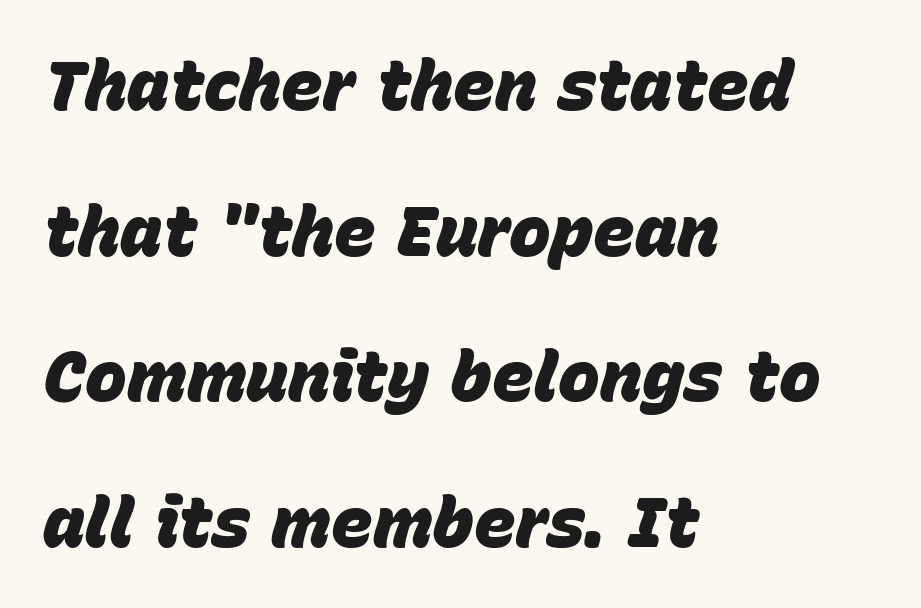
Is this a fixed-width face? No — the glyphs have proportional, varying widths. Posture: slanted. Compared with an ordinary text face, these strokes are far heavier — a full bold. Notice the wide empty band between every row — that's loose leading.
